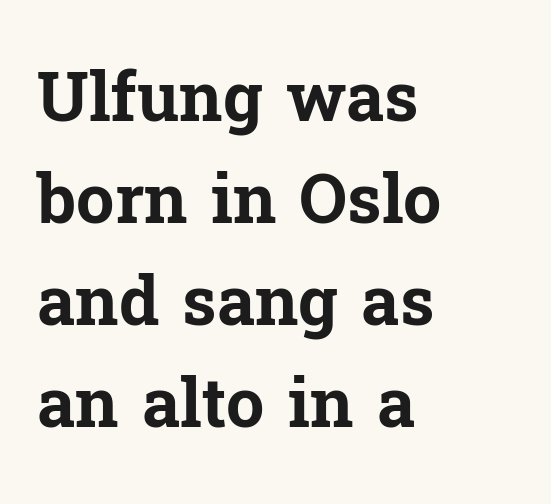
The image shows 68 px bold serif type, upright; set left-aligned, normal line spacing (1.5x), normal letter spacing, not underlined; low stroke contrast and a medium x-height.
